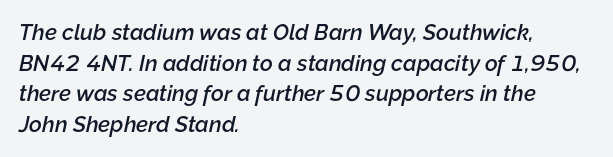
The image shows 22 px text type, italic (leaning right); set left-aligned, normal line spacing (1.39x), normal letter spacing, not underlined.
